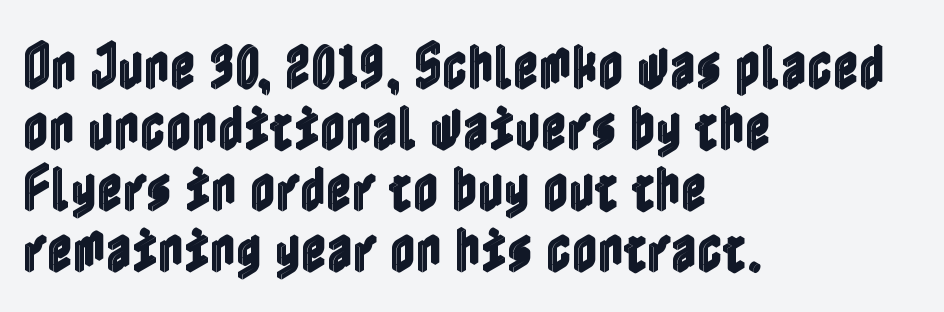
Q: Is the text italic (slanted)? A: No, it is upright.
Q: Is the text underlined? A: No.
Q: How is the paragraph aligned? A: Left-aligned.
Q: Is the spacing between letters normal or unusually wide? A: Normal.
Q: Width (condensed, normal, or wide)? A: Condensed.
Q: x-height? A: Medium.
